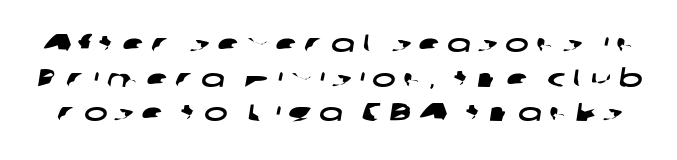
{"underline": "no", "line_spacing": "normal", "line_spacing_ratio": 1.39, "letter_spacing": "wide", "letter_spacing_em": 0.29, "glyph_px": 25}
